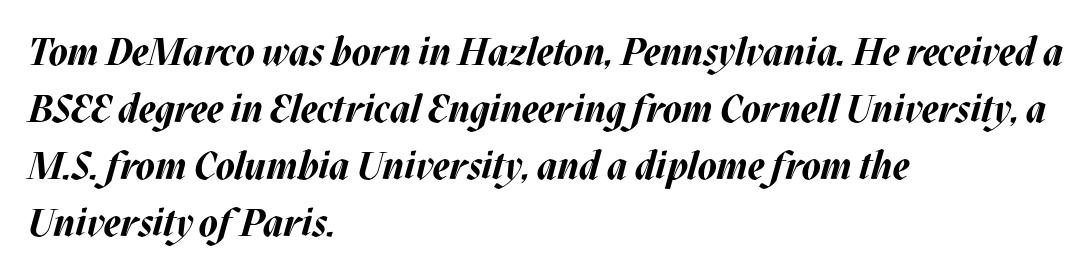
Q: Is the text bold? A: Yes.
Q: Is the text italic (slanted)? A: Yes, it leans right by about 17 degrees.
Q: Is the text underlined? A: No.
Q: How is the paragraph aligned? A: Left-aligned.
Q: Is the spacing between letters normal or unusually wide? A: Normal.
Q: Is the spacing between lines tight, normal or loose? A: Normal.
Q: Width (condensed, normal, or wide)? A: Normal.
Q: Stroke contrast? A: Medium.
Q: x-height? A: Large.
Q: Monospaced? A: No.
